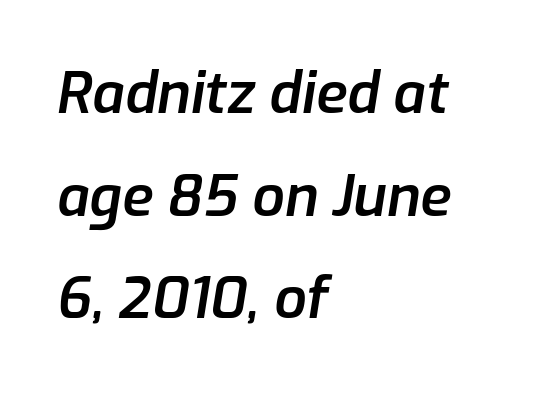
Each row of text sits above clean, open space. An italicized treatment has been applied to the whole sample. One-word summary of the alignment: left. The letterforms sit shoulder to shoulder at normal distance. A semibold gives these letters moderate extra thickness, short of bold. This sample has the flowing, uneven cadence of proportional lettering.
